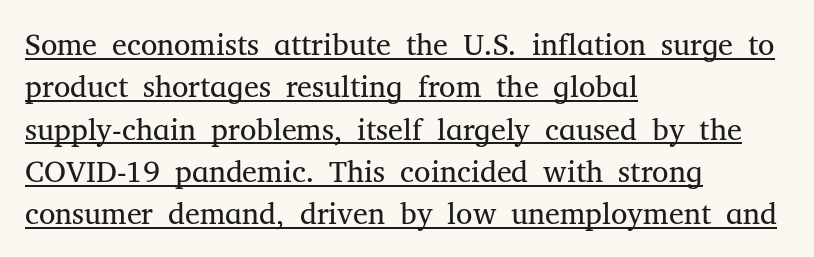
Q: Is the text bold? A: No.
Q: Is the text italic (slanted)? A: No, it is upright.
Q: Is the typeface a serif or a sans-serif typeface? A: Serif.
Q: Is the text underlined? A: Yes.
Q: How is the paragraph aligned? A: Left-aligned.
Q: Is the spacing between letters normal or unusually wide? A: Normal.
Q: Is the spacing between lines tight, normal or loose? A: Normal.
Q: Width (condensed, normal, or wide)? A: Normal.
Q: Stroke contrast? A: Medium.
Q: x-height? A: Medium.
Q: Monospaced? A: No.
